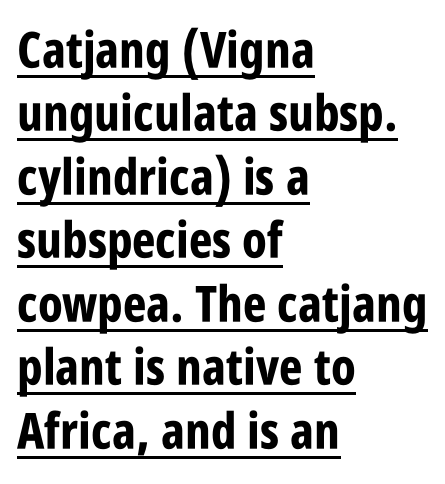
The image shows 50 px bold, condensed sans-serif type, upright; set left-aligned, normal line spacing (1.27x), normal letter spacing, underlined; low stroke contrast and a large x-height.
